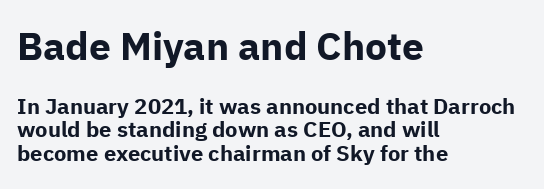
Q: Is the text bold? A: Yes.
Q: Is the text italic (slanted)? A: No, it is upright.
Q: Is the typeface a serif or a sans-serif typeface? A: Sans-serif.
Q: Is the text underlined? A: No.
Q: How is the paragraph aligned? A: Left-aligned.
Q: Is the spacing between letters normal or unusually wide? A: Normal.
Q: Is the spacing between lines tight, normal or loose? A: Tight.
Q: Which block of text is set in a larger size, the first (top) or the second (bottom)? A: The first (top) one.
Q: Width (condensed, normal, or wide)? A: Normal.
Q: Stroke contrast? A: Low.
Q: x-height? A: Medium.
Q: Monospaced? A: No.
